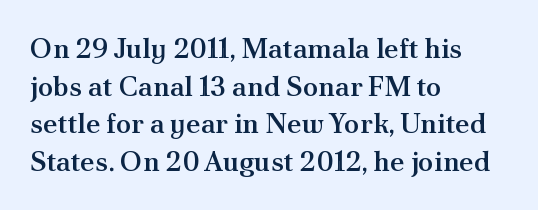
The image shows 28 px semibold serif type, upright; set left-aligned, normal line spacing (1.34x), normal letter spacing, not underlined; medium stroke contrast and a small x-height.
